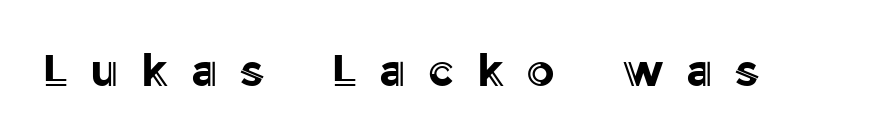
{"italic": "no", "width": "normal", "x_height": "medium", "monospaced": "no", "underline": "no", "letter_spacing": "wide", "letter_spacing_em": 0.5, "glyph_px": 45}
